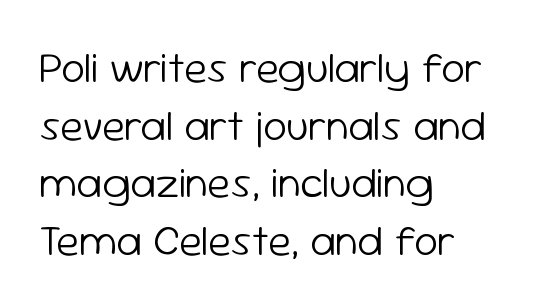
{"serif": "no", "italic": "no", "bold": "no", "weight": "light", "width": "normal", "stroke_contrast": "low", "x_height": "medium", "monospaced": "no", "underline": "no", "align": "left", "line_spacing": "normal", "line_spacing_ratio": 1.34, "letter_spacing": "normal", "letter_spacing_em": 0.0, "glyph_px": 43}
